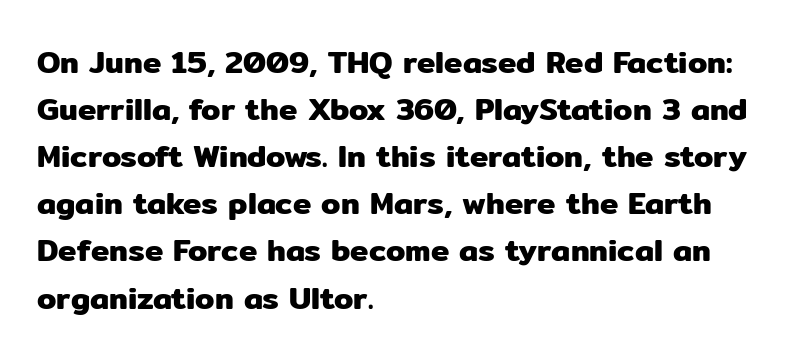
{"serif": "no", "italic": "no", "width": "normal", "stroke_contrast": "low", "x_height": "medium", "monospaced": "no", "underline": "no", "align": "left", "line_spacing": "normal", "line_spacing_ratio": 1.52, "letter_spacing": "normal", "letter_spacing_em": 0.0, "glyph_px": 31}
